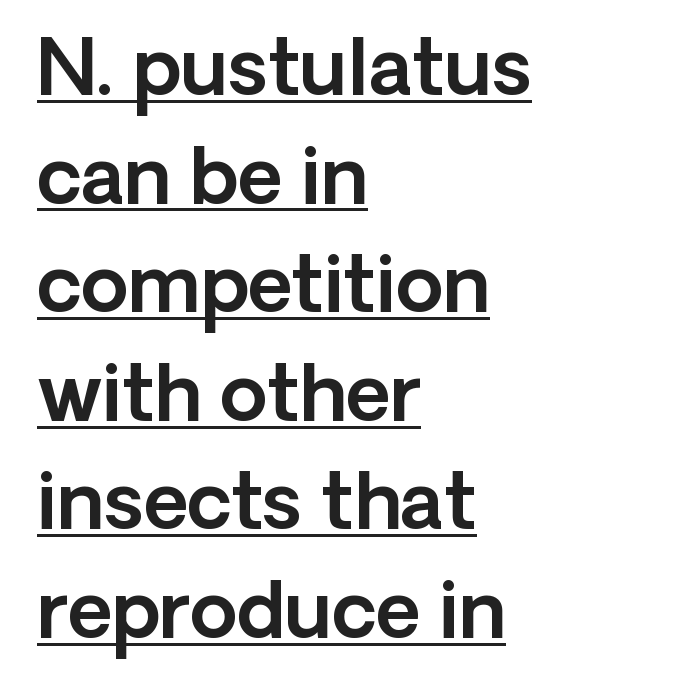
The image shows 77 px sans-serif type, upright; set left-aligned, normal line spacing (1.41x), normal letter spacing, underlined; a medium x-height.
